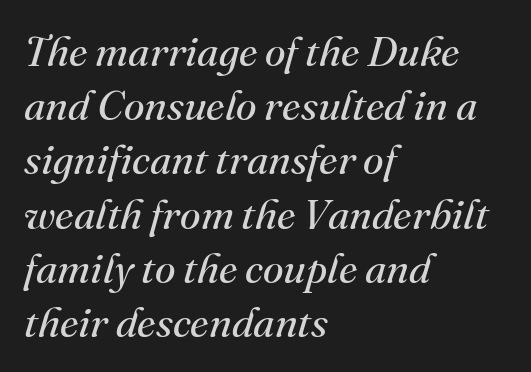
The image shows 42 px regular-weight serif type, italic (leaning right); set left-aligned, normal line spacing (1.29x), normal letter spacing, not underlined; medium stroke contrast and a small x-height.
